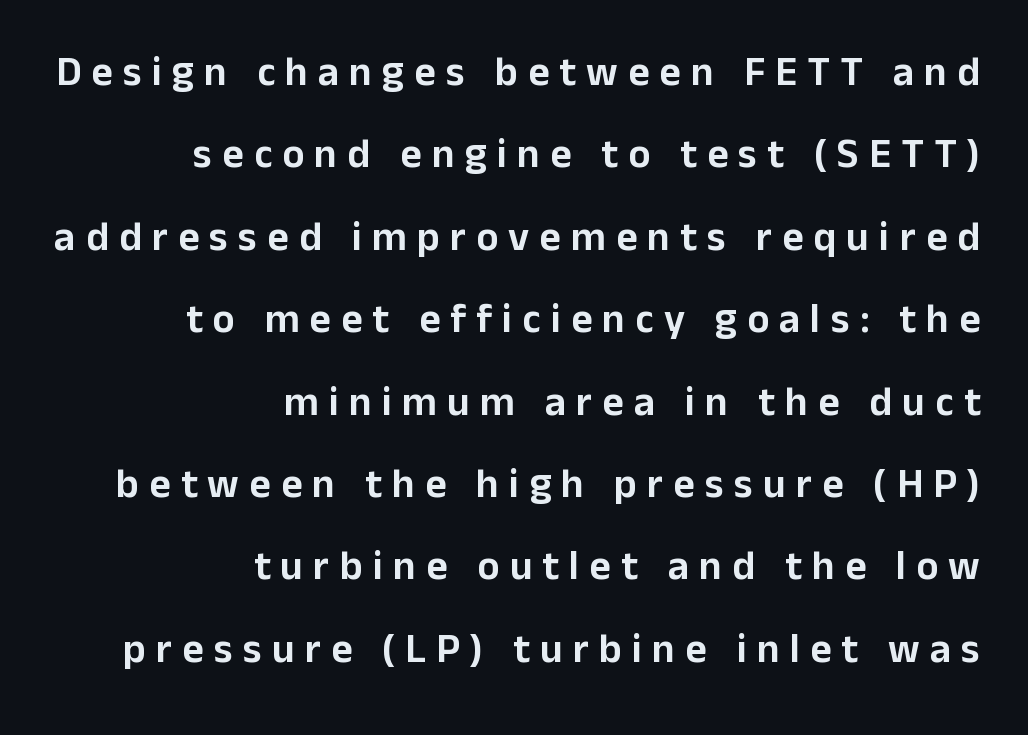
Honestly, there is no underline to notice here at all. You could not count columns in this text — the font is proportionally spaced. Loosely led — the rows are spread out. The letters stand straight up with perfectly vertical stems. Is this a sans? Yes — the strokes have no serifs. The lines in this sample share a right terminus and differ only in where they begin.
